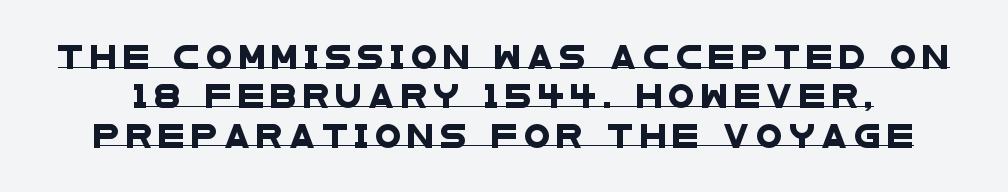
Each new line begins a customary step beneath the previous one. Every word sits above its own underline. Compared with typical body copy, the letter spacing here is much looser.
